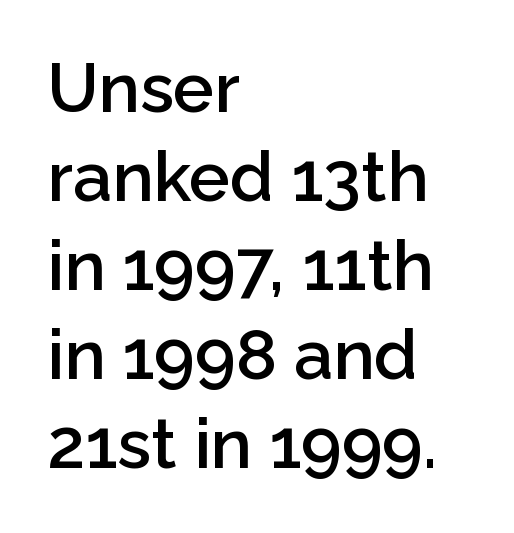
Letterform terminals end flat and unadorned throughout the passage. Is the block centered? No — it sits flush against the left margin. A bit beefed up — I'd call it semibold rather than bold. The space between consecutive lines is moderate. You could not count columns in this text — the font is proportionally spaced.
